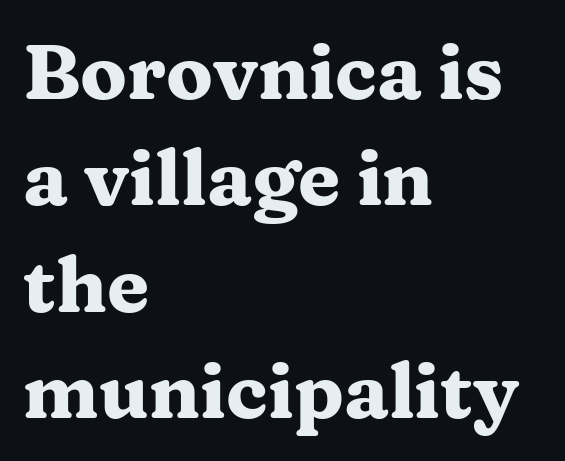
The strip under each line holds only bare page. Teacher's note: observe the even left margin — that is flush-left alignment. The sample has been set heavy, in full bold. These lines are composed in type with serifs. The lettering stays uniformly vertical, giving the passage a roman look. These lines keep a tight, regular rhythm from letter to letter.
